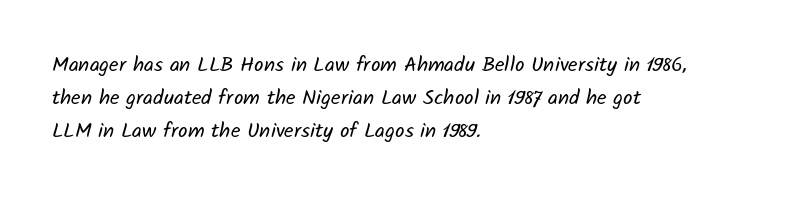
{"bold": "no", "underline": "no", "align": "left", "line_spacing": "normal", "line_spacing_ratio": 1.58, "letter_spacing": "normal", "letter_spacing_em": 0.0, "glyph_px": 21}
